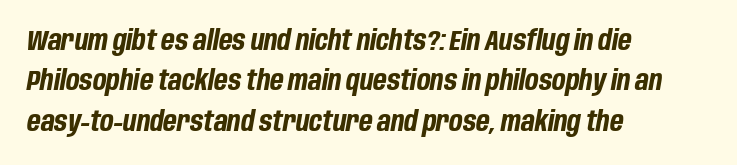
{"italic": "yes", "lean": "right", "slant_degrees": 10, "bold": "yes", "weight": "bold", "width": "condensed", "stroke_contrast": "low", "x_height": "large", "monospaced": "no", "underline": "no", "align": "left", "line_spacing": "normal", "line_spacing_ratio": 1.44, "letter_spacing": "normal", "letter_spacing_em": 0.0, "glyph_px": 28}
